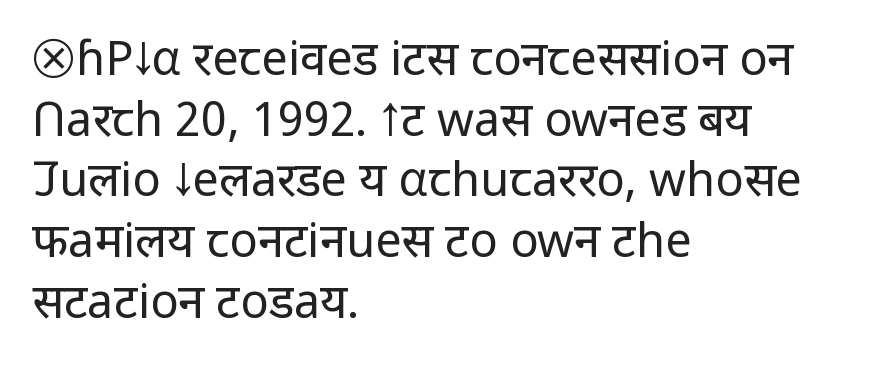
A normal amount of white space separates one row of letters from the next. Observe the ordinary spacing: letters are neighbours, not strangers. The weight would be labelled regular, book, light, or lighter still. These lines are rendered in a variable-pitch font. What kind of face is this? One without serifs — a sans. The rendering anchors every line to the left-hand side.
